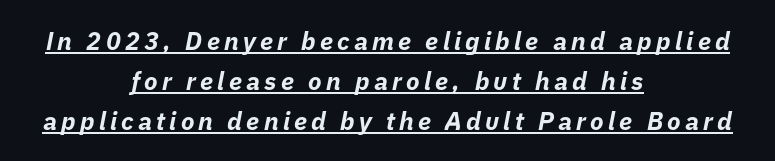
{"italic": "yes", "lean": "right", "slant_degrees": 11, "bold": "yes", "underline": "yes", "align": "center", "line_spacing": "normal", "line_spacing_ratio": 1.6, "glyph_px": 25}
